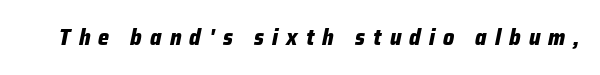
{"italic": "yes", "lean": "right", "slant_degrees": 12, "bold": "yes", "underline": "no", "letter_spacing": "wide", "letter_spacing_em": 0.37, "glyph_px": 22}
